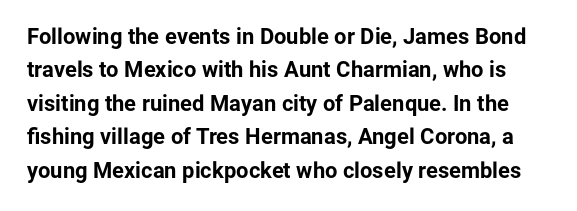
Between one letter and the next there's only the usual sliver of space. Honestly, the row spacing looks completely unremarkable. Does the weight exceed regular? Yes, all the way to bold. A typesetter would mark this as roman, not italic. Type without underlining.
